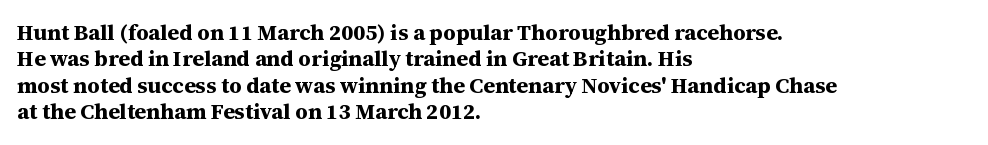
Stroke thickness is high; the sample reads as a true bold. Underline: absent. The horizontal fit of the characters is conventional and even. Do the letters lean? They stand straight. Horizontal alignment here is leftward, the default for most running prose.
